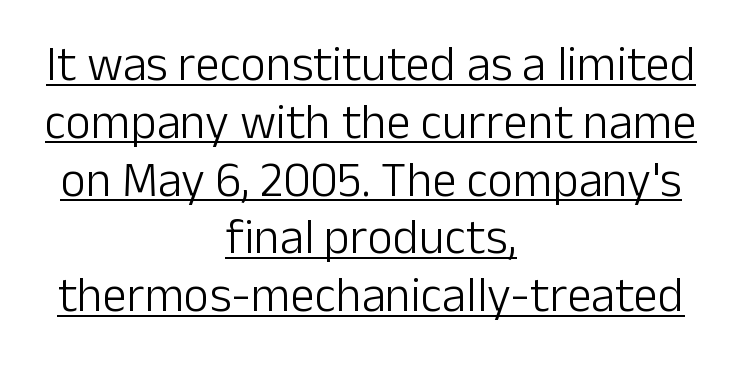
Casual observation: everything's sitting right in the middle. A light-to-regular cut is what we see here. Regarding serifs, this sample does without them. The face used here is proportionally spaced, like ordinary book or web type. A roman cut, with each character standing at attention. How are the letters spaced? Ordinarily, with no added tracking.
